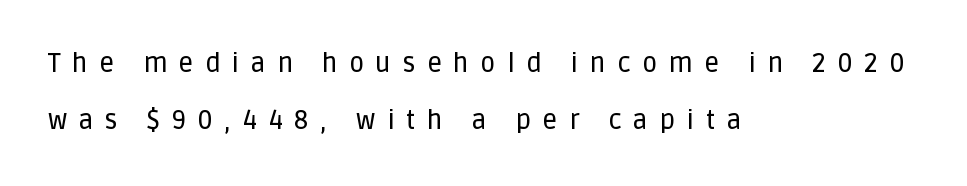
The image shows 26 px text type, upright; set left-aligned, loose line spacing (2.21x), unusually wide letter spacing (+0.44 em), not underlined.
